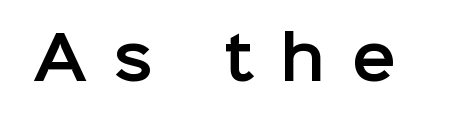
{"serif": "no", "italic": "no", "width": "normal", "stroke_contrast": "low", "x_height": "medium", "monospaced": "no", "underline": "no", "letter_spacing": "wide", "letter_spacing_em": 0.44, "glyph_px": 59}
